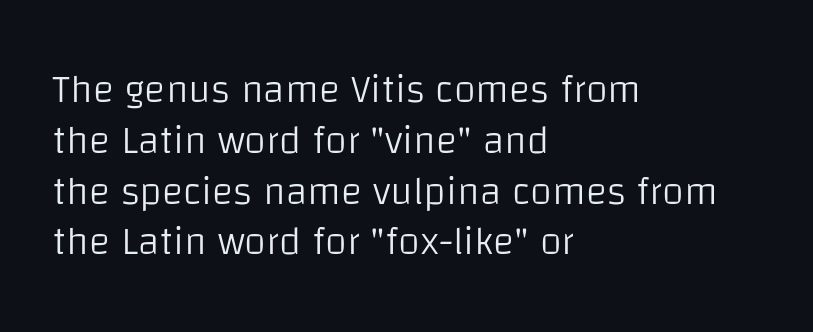
Each word holds together tightly as a unit, with standard inter-letter gaps. Students, observe: this is what conventionally led text looks like. Note the varied advance widths — an 'i' is clearly narrower than an 'm'. Anything drawn beneath the words? Only blank space. Notice how the stems are strictly vertical — no italics here.
